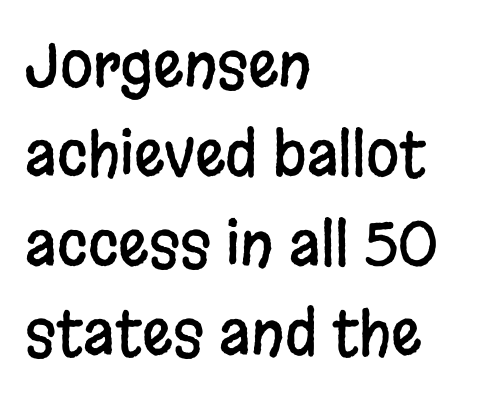
The image shows 60 px condensed sans-serif type, upright; set left-aligned, normal line spacing (1.49x), normal letter spacing, not underlined; low stroke contrast and a large x-height.
